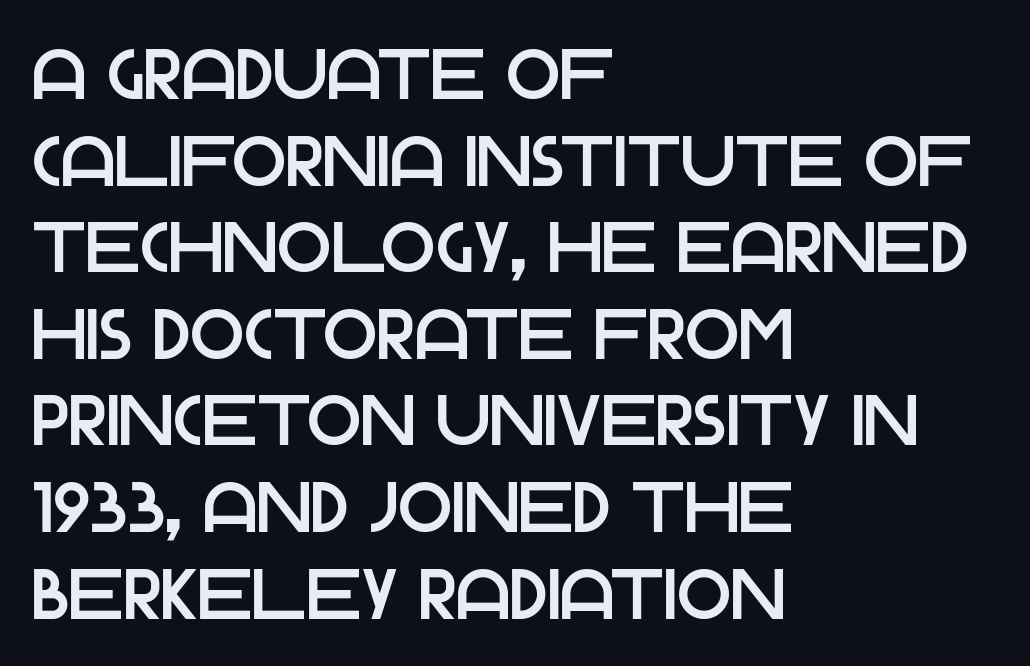
The image shows 71 px sans-serif type, upright; set left-aligned, line spacing 1.22x, normal letter spacing, not underlined; low stroke contrast and a large x-height.
